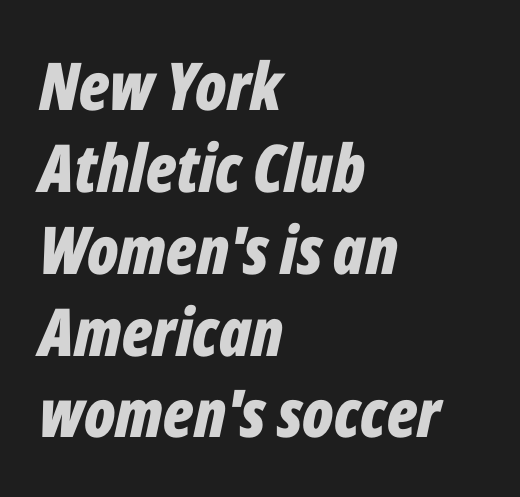
{"italic": "yes", "lean": "right", "slant_degrees": 12, "bold": "yes", "weight": "bold", "width": "condensed", "stroke_contrast": "low", "x_height": "medium", "monospaced": "no", "underline": "no", "align": "left", "line_spacing_ratio": 1.24, "letter_spacing": "normal", "letter_spacing_em": 0.0, "glyph_px": 66}
